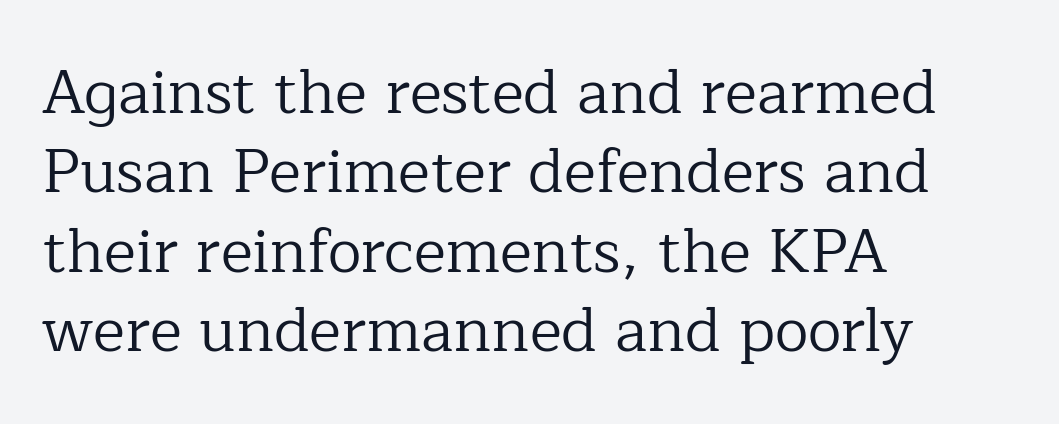
Rendered with straight, roman letterforms. Letter spacing: default. Evenly set lines give the paragraph a standard silhouette. You could not count columns in this text — the font is proportionally spaced. These lines stack with their left ends in a neat column. Is the type heavy? It reads as light-to-regular instead.
